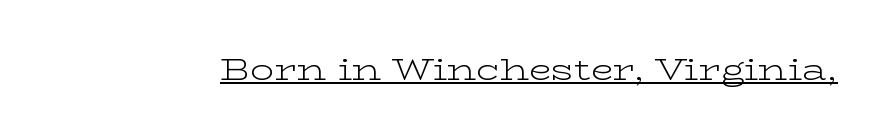
{"serif": "yes", "italic": "no", "bold": "no", "weight": "light", "width": "wide", "stroke_contrast": "low", "x_height": "medium", "monospaced": "no", "underline": "yes", "letter_spacing": "normal", "letter_spacing_em": 0.0, "glyph_px": 30}
